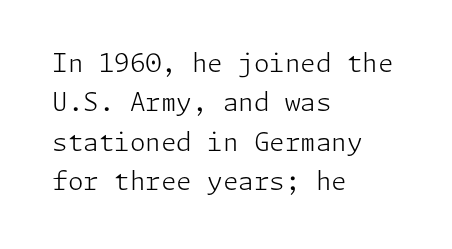
Q: Is the text bold? A: No.
Q: Is the text italic (slanted)? A: No, it is upright.
Q: Is the text underlined? A: No.
Q: How is the paragraph aligned? A: Left-aligned.
Q: Is the spacing between letters normal or unusually wide? A: Normal.
Q: Is the spacing between lines tight, normal or loose? A: Normal.
